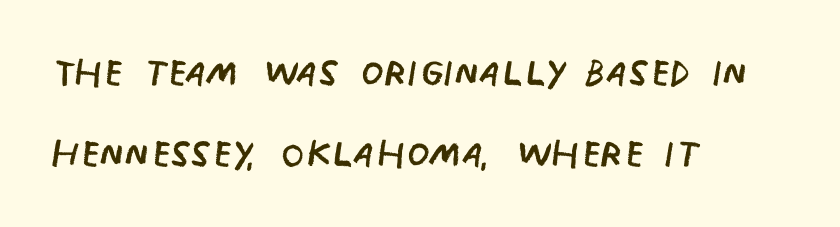
The image shows 52 px regular-weight, condensed sans-serif type; set left-aligned, normal line spacing (1.55x), normal letter spacing, not underlined; low stroke contrast and a large x-height.
